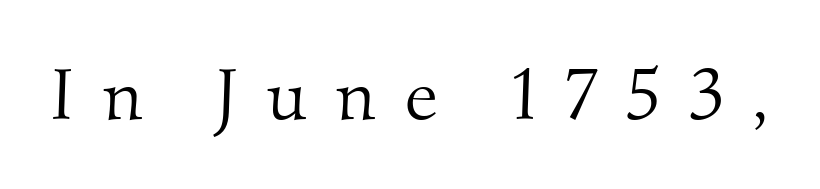
{"serif": "yes", "bold": "no", "weight": "light", "width": "normal", "stroke_contrast": "medium", "x_height": "small", "monospaced": "no", "underline": "no", "letter_spacing": "wide", "letter_spacing_em": 0.4, "glyph_px": 73}
